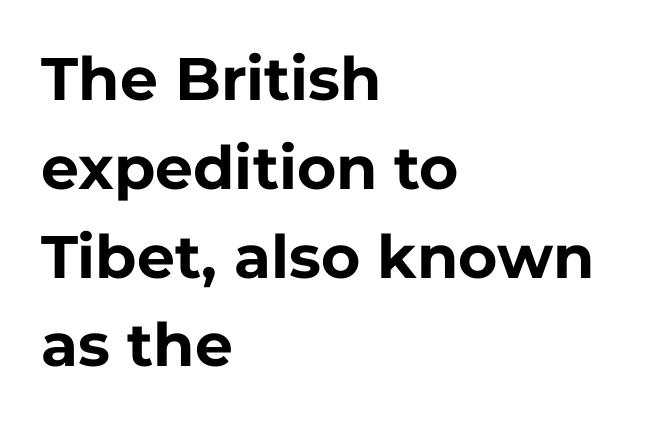
The image shows 60 px bold sans-serif type, upright; set left-aligned, normal line spacing (1.48x), normal letter spacing, not underlined; low stroke contrast and a medium x-height.
